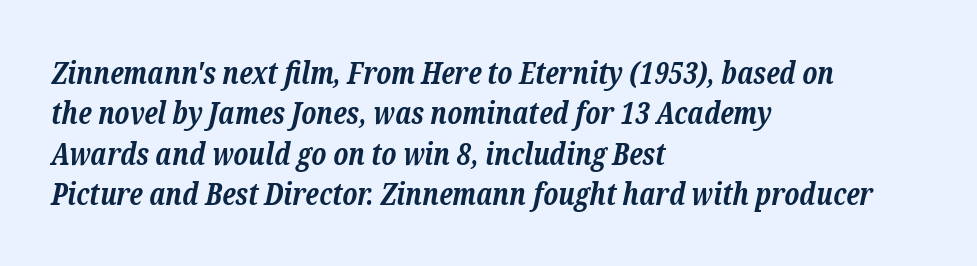
Q: Is the text bold? A: Yes.
Q: Is the text italic (slanted)? A: Yes, it leans right by about 12 degrees.
Q: Is the typeface a serif or a sans-serif typeface? A: Serif.
Q: Is the text underlined? A: No.
Q: How is the paragraph aligned? A: Left-aligned.
Q: Is the spacing between letters normal or unusually wide? A: Normal.
Q: Is the spacing between lines tight, normal or loose? A: Normal.
Q: Width (condensed, normal, or wide)? A: Normal.
Q: Stroke contrast? A: Low.
Q: x-height? A: Medium.
Q: Monospaced? A: No.
